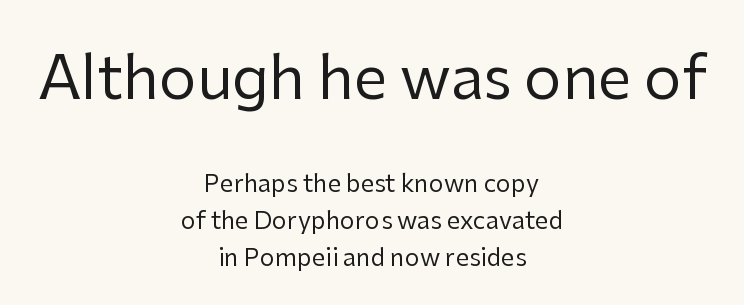
The image shows 60 px regular-weight sans-serif type, upright; set centered, normal line spacing (1.55x), normal letter spacing, not underlined; the first (top) block is 2.5x larger; low stroke contrast and a medium x-height.
